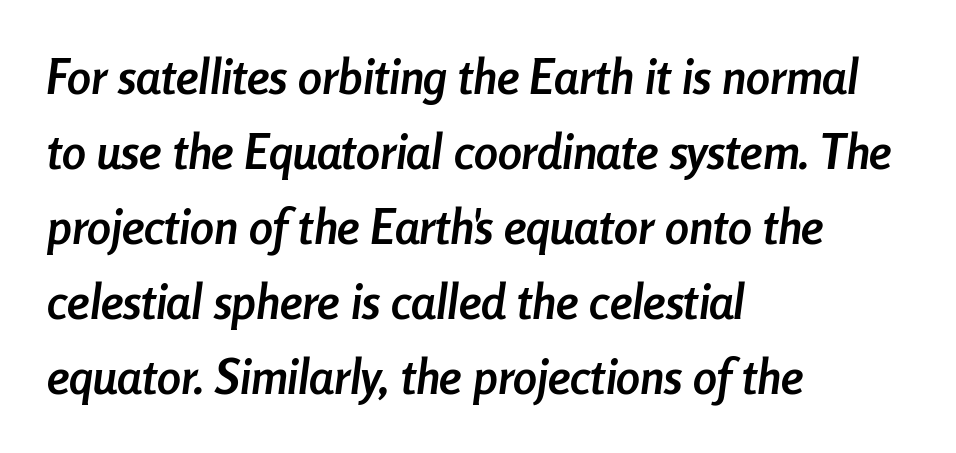
Q: Is the text bold? A: Yes.
Q: Is the text italic (slanted)? A: Yes, it leans right by about 8 degrees.
Q: Is the text underlined? A: No.
Q: How is the paragraph aligned? A: Left-aligned.
Q: Is the spacing between letters normal or unusually wide? A: Normal.
Q: Is the spacing between lines tight, normal or loose? A: Normal.
Q: Width (condensed, normal, or wide)? A: Condensed.
Q: Stroke contrast? A: Low.
Q: x-height? A: Medium.
Q: Monospaced? A: No.
